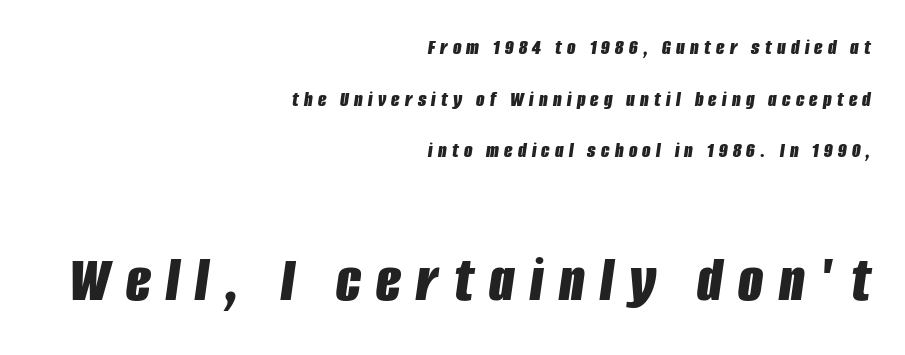
Q: Is the text bold? A: Yes.
Q: Is the text italic (slanted)? A: Yes, it leans right by about 8 degrees.
Q: Is the text underlined? A: No.
Q: How is the paragraph aligned? A: Right-aligned.
Q: Is the spacing between letters normal or unusually wide? A: Unusually wide.
Q: Is the spacing between lines tight, normal or loose? A: Loose.
Q: Which block of text is set in a larger size, the first (top) or the second (bottom)? A: The second (bottom) one.
Q: Width (condensed, normal, or wide)? A: Condensed.
Q: Stroke contrast? A: Low.
Q: x-height? A: Large.
Q: Monospaced? A: No.
